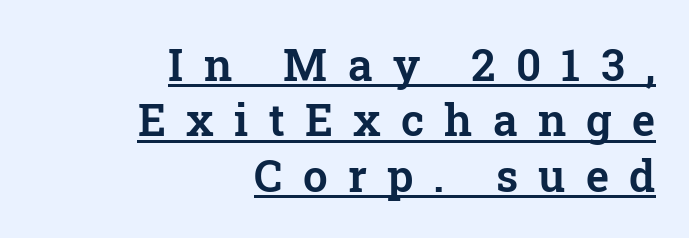
Compared with typical paragraphs, the rows here are spaced about the same. Stroke terminals: seriffed. Glance below the letters and you will spot a drawn line. The type sits square on the baseline with zero lean. Each letter keeps its own natural width here, so spacing adapts to shape. There is plenty of visible air inserted between adjacent glyphs.
